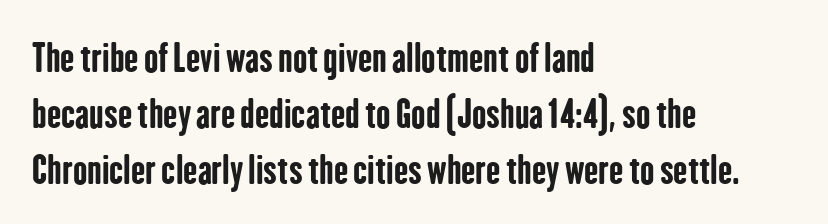
{"serif": "no", "italic": "no", "bold": "yes", "weight": "bold", "width": "condensed", "stroke_contrast": "low", "x_height": "medium", "monospaced": "no", "underline": "no", "align": "left", "line_spacing": "normal", "line_spacing_ratio": 1.47, "letter_spacing": "normal", "letter_spacing_em": 0.0, "glyph_px": 38}
